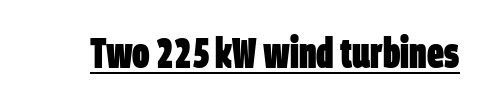
Q: Is the text bold? A: Yes.
Q: Is the typeface a serif or a sans-serif typeface? A: Sans-serif.
Q: Is the text underlined? A: Yes.
Q: Is the spacing between letters normal or unusually wide? A: Normal.
Q: Width (condensed, normal, or wide)? A: Condensed.
Q: Stroke contrast? A: Low.
Q: x-height? A: Large.
Q: Monospaced? A: No.
